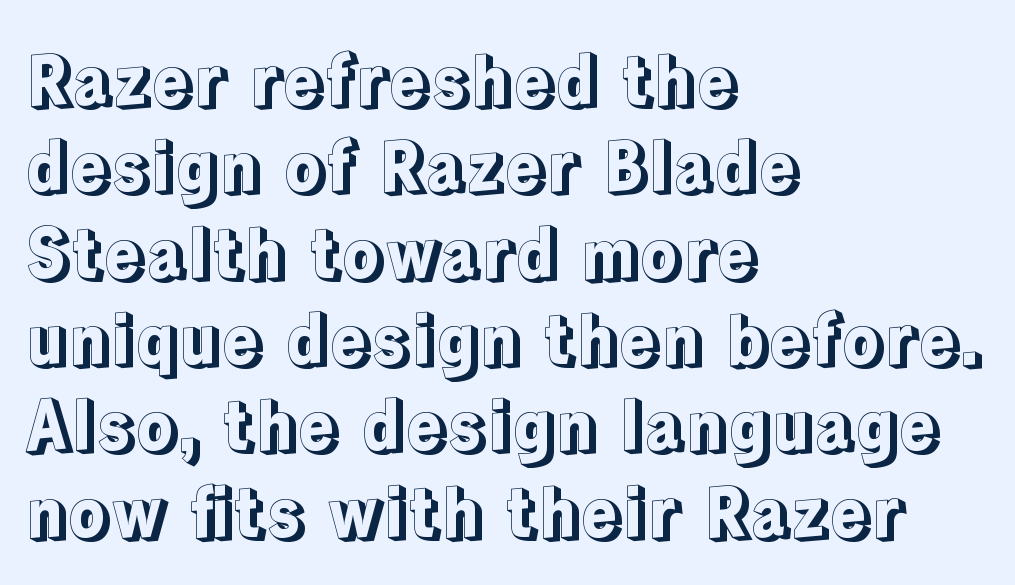
Layout note: lines flush left. Interline gaps are of average width in this sample. A typesetter would call this proportional, since set widths differ per character. The specimen omits any rule beneath the text block's lines. It's the straight-up-and-down kind of type.
